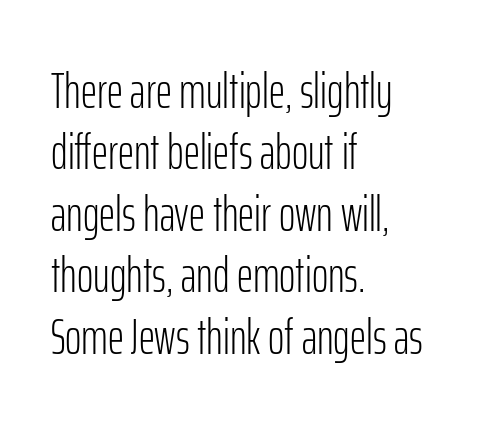
The image shows 50 px light, condensed sans-serif type, upright; set left-aligned, line spacing 1.23x, normal letter spacing, not underlined; low stroke contrast and a medium x-height.
